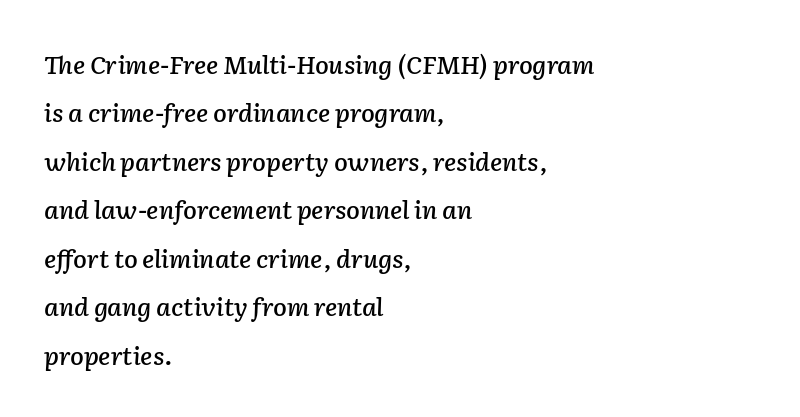
The image shows 25 px text type, italic (leaning right); set left-aligned, loose line spacing (1.94x), normal letter spacing, not underlined.
